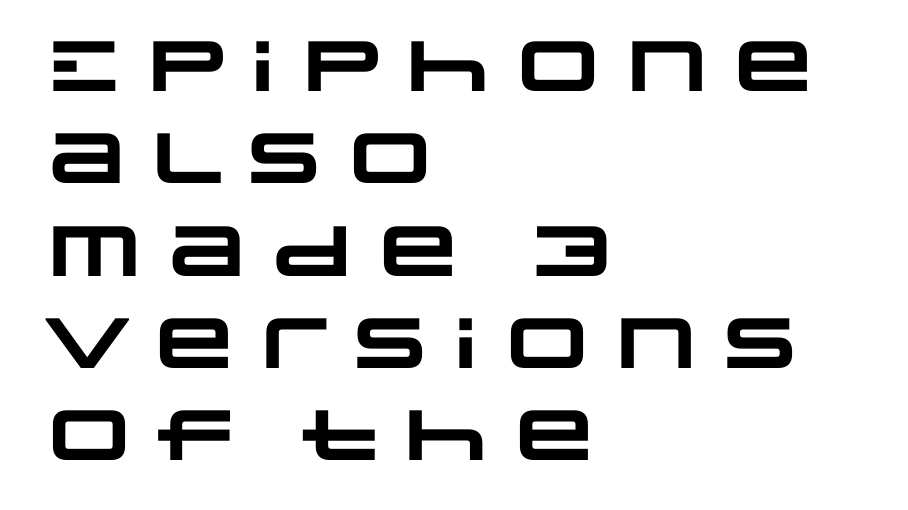
{"serif": "no", "bold": "yes", "weight": "heavy", "width": "wide", "stroke_contrast": "low", "x_height": "large", "monospaced": "no", "underline": "no", "align": "left", "line_spacing": "normal", "line_spacing_ratio": 1.3, "letter_spacing": "normal", "letter_spacing_em": 0.0, "glyph_px": 71}
